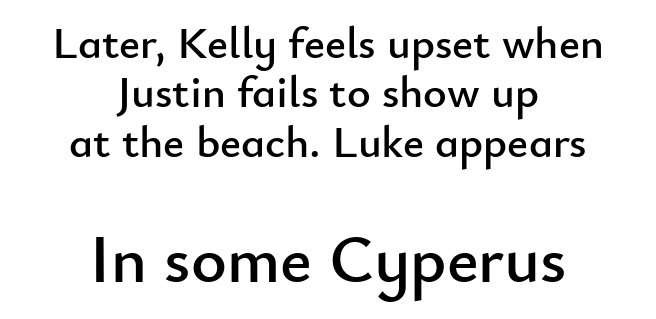
{"serif": "no", "italic": "no", "width": "normal", "stroke_contrast": "low", "x_height": "small", "monospaced": "no", "underline": "no", "align": "center", "line_spacing": "tight", "line_spacing_ratio": 1.1, "letter_spacing": "normal", "letter_spacing_em": 0.0, "larger_block": "second", "size_ratio": 1.51, "glyph_px": 68}
